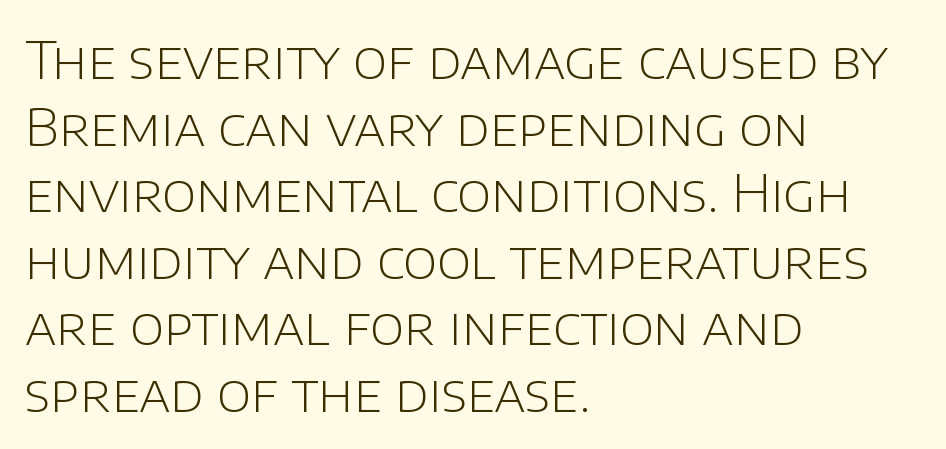
{"serif": "no", "italic": "no", "bold": "no", "weight": "light", "width": "normal", "stroke_contrast": "low", "x_height": "large", "monospaced": "no", "underline": "no", "align": "left", "line_spacing": "normal", "line_spacing_ratio": 1.28, "letter_spacing": "normal", "letter_spacing_em": 0.0, "glyph_px": 52}
